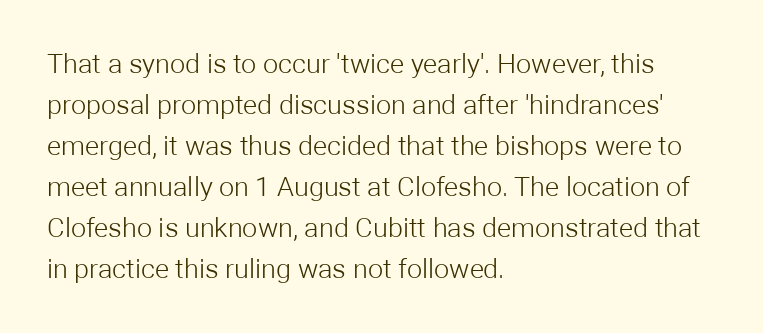
On a weight scale, this lands at 450 or below. The passage shown has conventional tracking throughout. A normal amount of white space separates one row of letters from the next. The rag falls on the right side of this text block.
